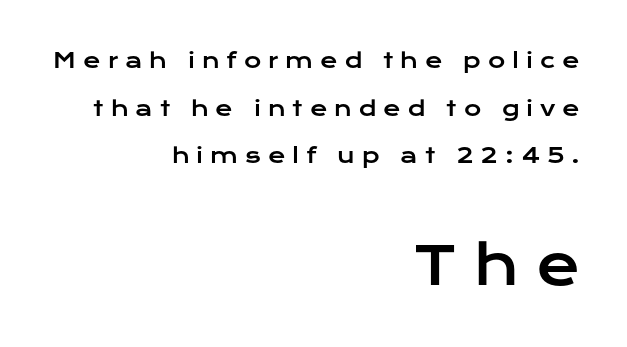
The image shows 53 px wide sans-serif type, upright; set right-aligned, loose line spacing (2.27x), unusually wide letter spacing (+0.33 em), not underlined; the second (bottom) block is 2.52x larger; low stroke contrast and a medium x-height.
